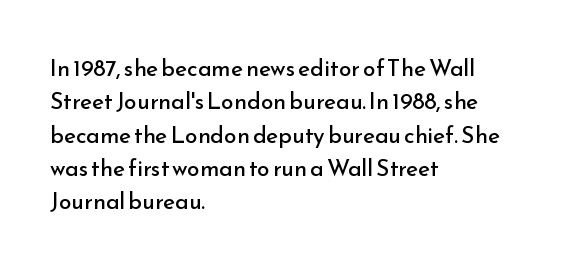
How would I describe the line gaps? Plain and ordinary. Just letters on the line, the space beneath them empty. Alignment: flush left. In terms of posture, this sample is upright.
